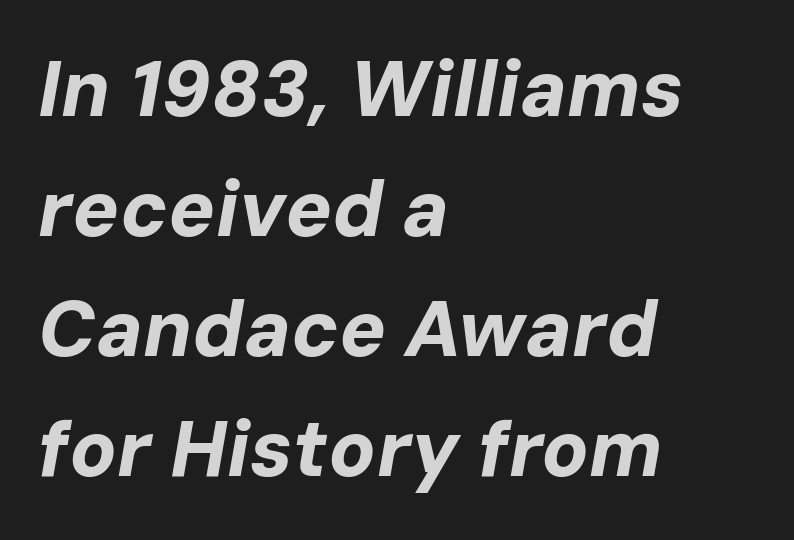
Q: Is the text bold? A: Yes.
Q: Is the text italic (slanted)? A: Yes, it leans right by about 10 degrees.
Q: Is the text underlined? A: No.
Q: How is the paragraph aligned? A: Left-aligned.
Q: Is the spacing between letters normal or unusually wide? A: Normal.
Q: Is the spacing between lines tight, normal or loose? A: Normal.
Q: Width (condensed, normal, or wide)? A: Normal.
Q: Stroke contrast? A: Low.
Q: x-height? A: Medium.
Q: Monospaced? A: No.
